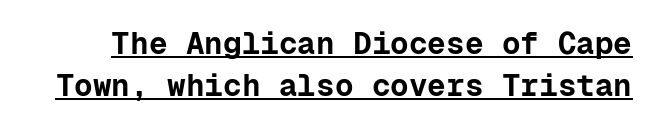
Q: Is the text bold? A: Yes.
Q: Is the text italic (slanted)? A: No, it is upright.
Q: Is the typeface a serif or a sans-serif typeface? A: Sans-serif.
Q: Is the text underlined? A: Yes.
Q: Is the spacing between letters normal or unusually wide? A: Normal.
Q: Is the spacing between lines tight, normal or loose? A: Normal.
Q: Width (condensed, normal, or wide)? A: Normal.
Q: Stroke contrast? A: Low.
Q: x-height? A: Medium.
Q: Monospaced? A: Yes.
